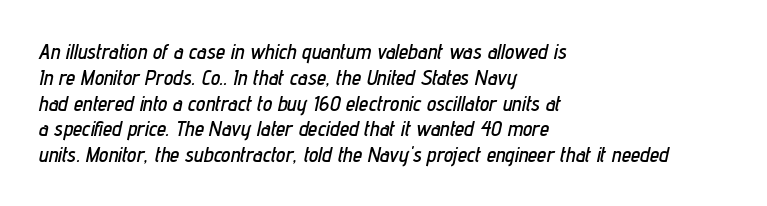
Q: Is the text italic (slanted)? A: Yes, it leans right by about 12 degrees.
Q: Is the text underlined? A: No.
Q: How is the paragraph aligned? A: Left-aligned.
Q: Is the spacing between letters normal or unusually wide? A: Normal.
